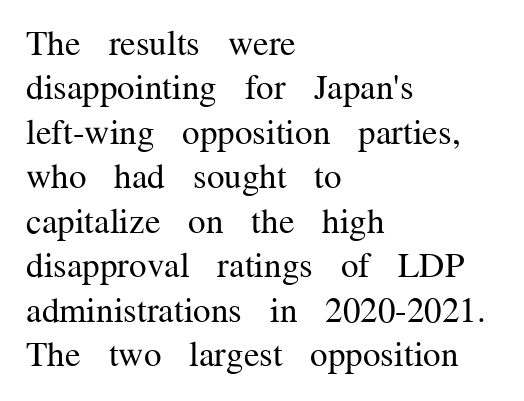
Each line starts at the same left margin while the right side varies. Each stroke keeps to a modest, everyday thickness or less. Interline gaps are of average width in this sample. The rendering uses natural spacing where letterforms have individual widths.
